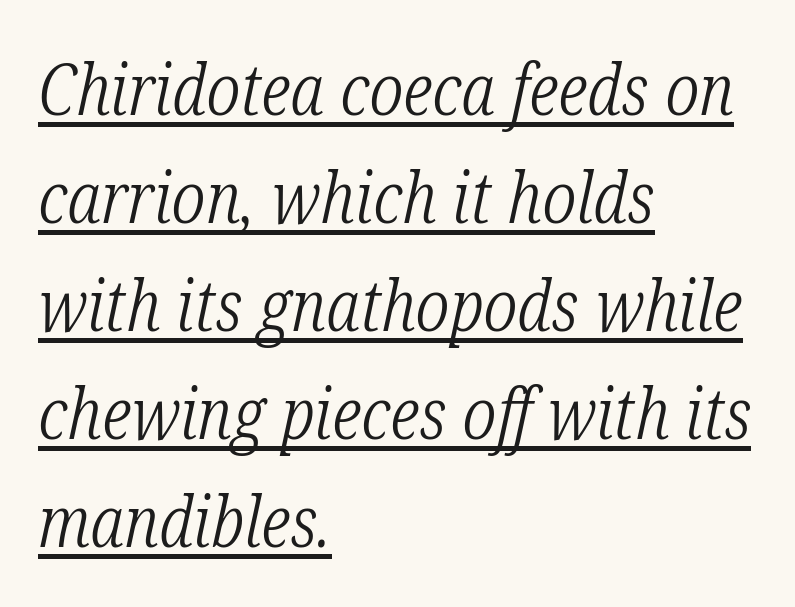
Q: Is the text bold? A: No.
Q: Is the text italic (slanted)? A: Yes, it leans right by about 12 degrees.
Q: Is the typeface a serif or a sans-serif typeface? A: Serif.
Q: Is the text underlined? A: Yes.
Q: How is the paragraph aligned? A: Left-aligned.
Q: Is the spacing between letters normal or unusually wide? A: Normal.
Q: Is the spacing between lines tight, normal or loose? A: Normal.
Q: Width (condensed, normal, or wide)? A: Condensed.
Q: Stroke contrast? A: Low.
Q: x-height? A: Medium.
Q: Monospaced? A: No.
